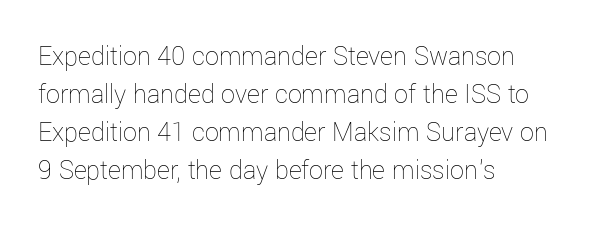
Nobody drew a line under any word here. A typesetter would mark this as roman, not italic. Quick note: interline space is typical. Is the letter spacing exaggerated? No — it looks like the ordinary default.
